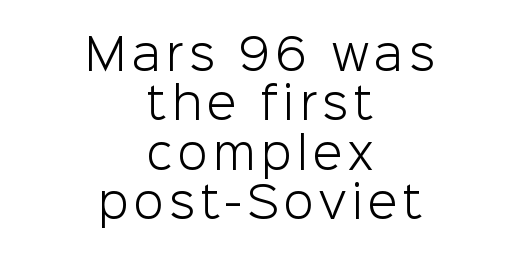
Is this a fixed-width face? No — the glyphs have proportional, varying widths. Notice how the stems are strictly vertical — no italics here. Summary of weight: not heavy and not bold. Descenders are the only things crossing below the line.
